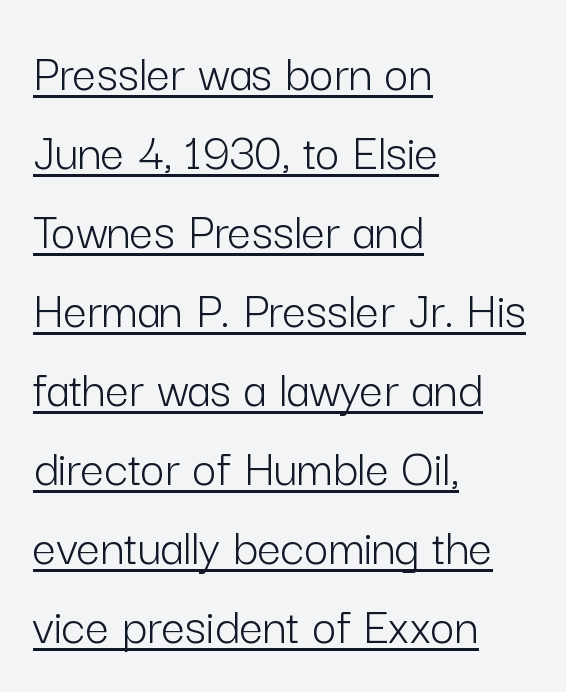
The image shows 53 px light sans-serif type, upright; set left-aligned, normal line spacing (1.49x), normal letter spacing, underlined; low stroke contrast and a medium x-height.
